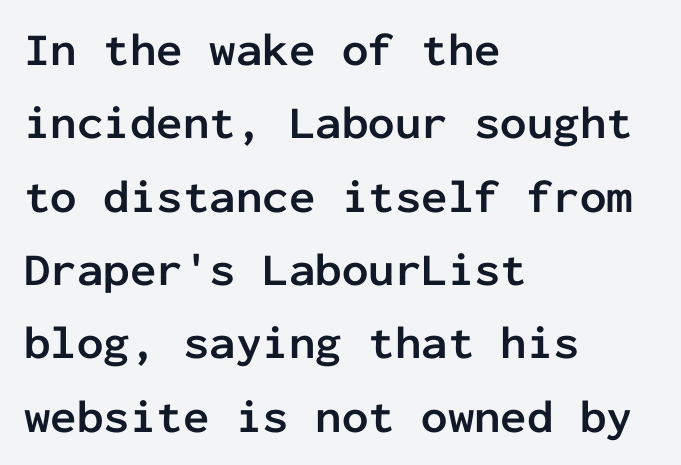
Clear beneath every line of the passage. Notice how the stems are strictly vertical — no italics here. Alignment: flush left. Look at the bottom of the vertical strokes: they stop flat, with no serifs. Is there much room between lines? A standard amount, neither cramped nor airy. Observe the ordinary spacing: letters are neighbours, not strangers.
